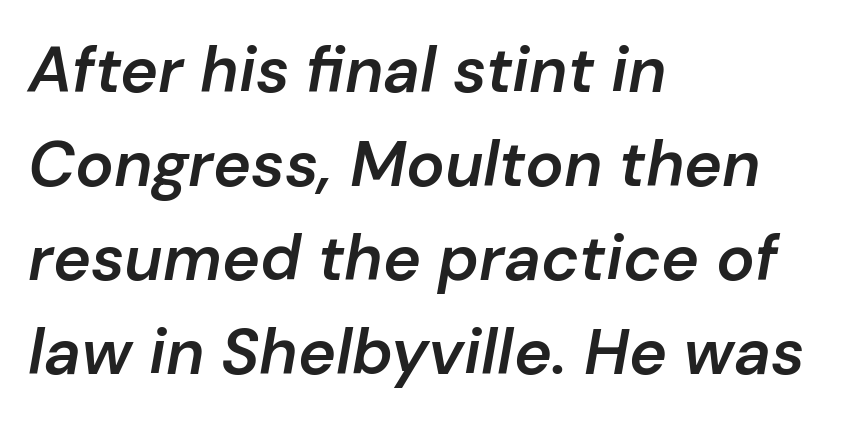
{"italic": "yes", "lean": "right", "slant_degrees": 10, "bold": "semi", "weight": "semibold", "width": "normal", "stroke_contrast": "low", "x_height": "medium", "monospaced": "no", "underline": "no", "align": "left", "line_spacing": "normal", "line_spacing_ratio": 1.47, "letter_spacing": "normal", "letter_spacing_em": 0.0, "glyph_px": 64}
